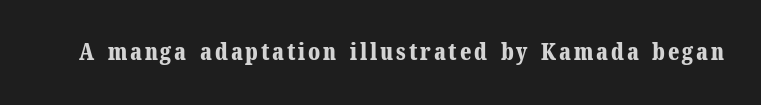
The image shows 23 px bold type, upright; set not underlined.
